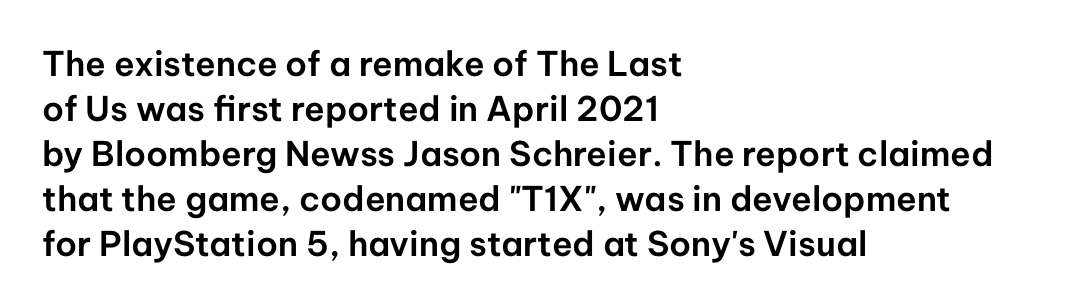
{"serif": "no", "italic": "no", "width": "normal", "stroke_contrast": "low", "x_height": "medium", "monospaced": "no", "underline": "no", "align": "left", "line_spacing": "normal", "line_spacing_ratio": 1.32, "letter_spacing": "normal", "letter_spacing_em": 0.0, "glyph_px": 34}
